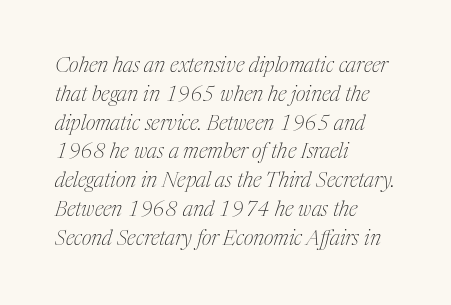
The image shows 21 px text type, italic (leaning right); set left-aligned, normal line spacing (1.37x), normal letter spacing, not underlined.
